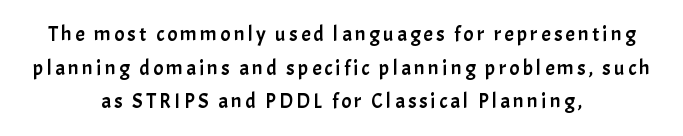
These lines are centered, leaving both edges ragged. Is there much room between lines? A standard amount, neither cramped nor airy. No word sits above an underline. A roman cut, with each character standing at attention.
